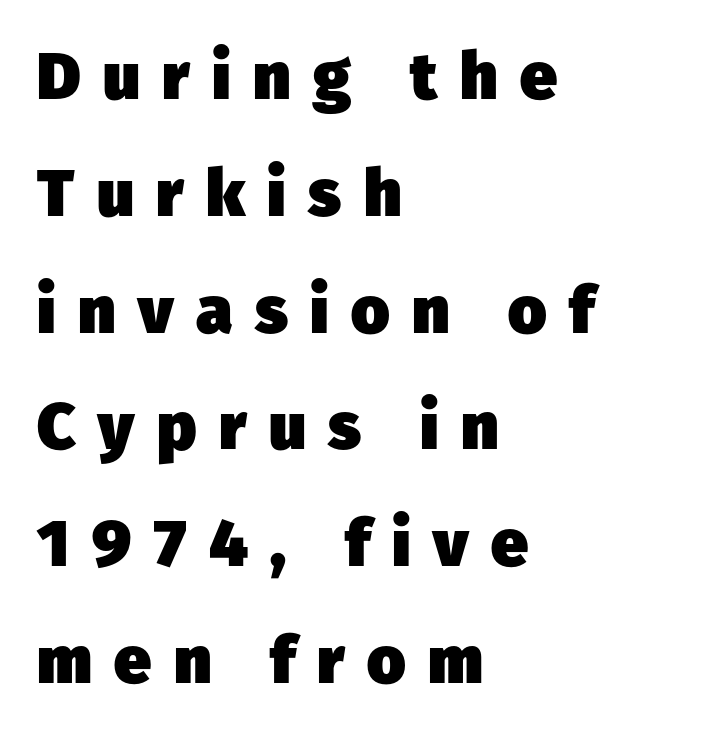
{"serif": "no", "bold": "yes", "weight": "heavy", "width": "normal", "stroke_contrast": "low", "x_height": "medium", "monospaced": "no", "underline": "no", "align": "left", "line_spacing_ratio": 1.77, "letter_spacing": "wide", "letter_spacing_em": 0.34, "glyph_px": 66}
